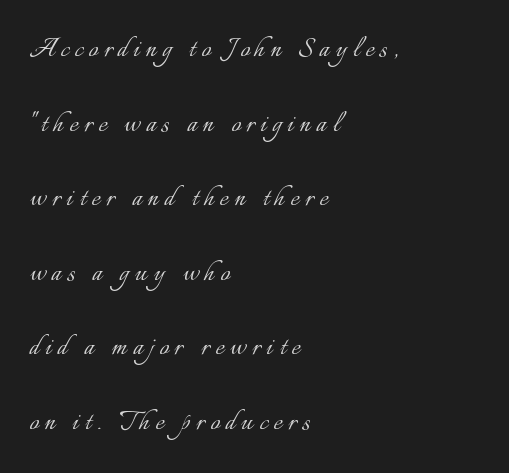
The lines are quadded left. The space directly below the letters is spotless. The designer dialed line spacing up above the default. Stem width sits at or under what a default text font uses.
